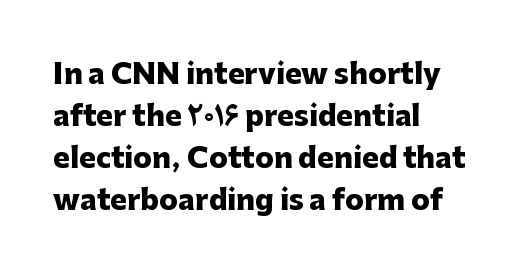
The image shows 28 px heavy sans-serif type, upright; set left-aligned, normal line spacing (1.5x), normal letter spacing, not underlined; low stroke contrast and a medium x-height.
